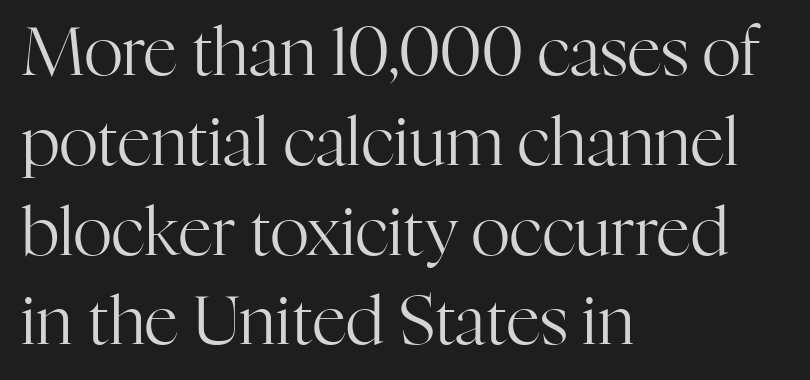
{"serif": "yes", "italic": "no", "bold": "no", "weight": "regular", "width": "normal", "stroke_contrast": "high", "x_height": "medium", "monospaced": "no", "underline": "no", "align": "left", "line_spacing": "normal", "line_spacing_ratio": 1.34, "letter_spacing": "normal", "letter_spacing_em": 0.0, "glyph_px": 67}
